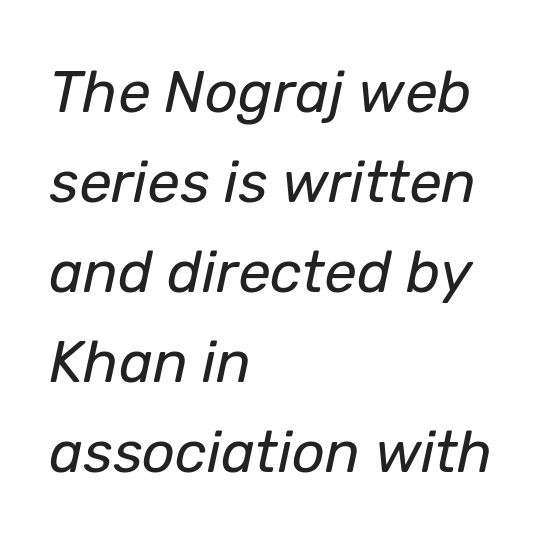
The image shows 58 px regular-weight type, italic (leaning right); set left-aligned, normal line spacing (1.55x), normal letter spacing, not underlined; low stroke contrast and a medium x-height.
